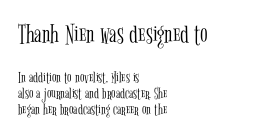
Q: Is the text bold? A: No.
Q: Is the text italic (slanted)? A: No, it is upright.
Q: Is the typeface a serif or a sans-serif typeface? A: Serif.
Q: Is the text underlined? A: No.
Q: How is the paragraph aligned? A: Left-aligned.
Q: Is the spacing between letters normal or unusually wide? A: Normal.
Q: Is the spacing between lines tight, normal or loose? A: Tight.
Q: Which block of text is set in a larger size, the first (top) or the second (bottom)? A: The first (top) one.
Q: Width (condensed, normal, or wide)? A: Condensed.
Q: Stroke contrast? A: Low.
Q: x-height? A: Medium.
Q: Monospaced? A: No.
